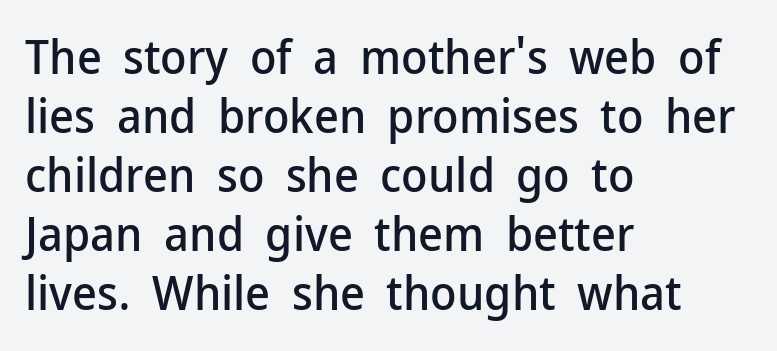
Q: Is the text italic (slanted)? A: No, it is upright.
Q: Is the typeface a serif or a sans-serif typeface? A: Sans-serif.
Q: Is the text underlined? A: No.
Q: How is the paragraph aligned? A: Left-aligned.
Q: Is the spacing between letters normal or unusually wide? A: Normal.
Q: Width (condensed, normal, or wide)? A: Normal.
Q: Stroke contrast? A: Low.
Q: x-height? A: Medium.
Q: Monospaced? A: No.
